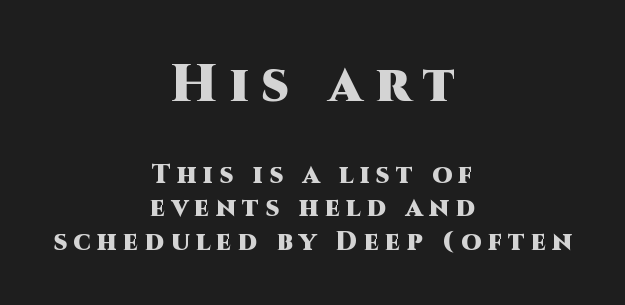
Q: Is the text bold? A: Yes.
Q: Is the text italic (slanted)? A: No, it is upright.
Q: Is the typeface a serif or a sans-serif typeface? A: Sans-serif.
Q: Is the text underlined? A: No.
Q: How is the paragraph aligned? A: Centered.
Q: Is the spacing between letters normal or unusually wide? A: Unusually wide.
Q: Is the spacing between lines tight, normal or loose? A: Normal.
Q: Which block of text is set in a larger size, the first (top) or the second (bottom)? A: The first (top) one.
Q: Width (condensed, normal, or wide)? A: Normal.
Q: Stroke contrast? A: High.
Q: x-height? A: Large.
Q: Monospaced? A: No.
